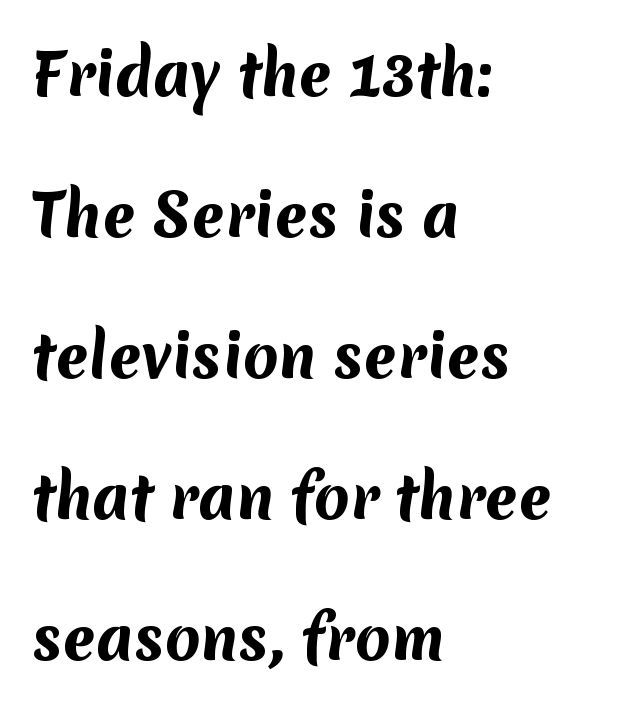
The zone under the glyphs is completely vacant. Here the designer chose a conventional face with non-uniform glyph widths. Does the leading feel generous? Absolutely, it's lavish. Set as a true bold cut, around the 700 mark. Serif or sans? Sans — the stroke terminals are bare. Each line starts at the same left margin while the right side varies.
